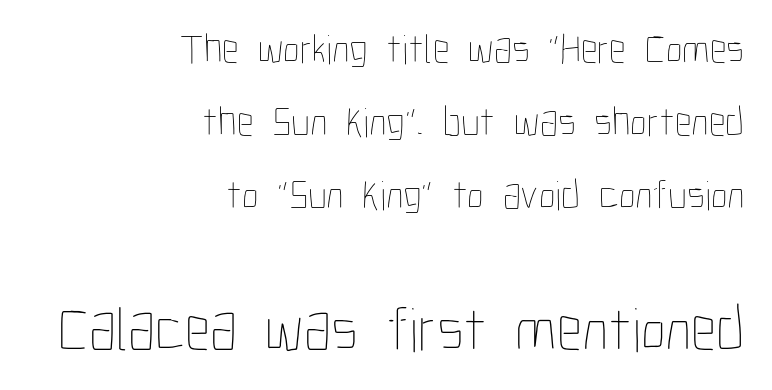
The image shows 63 px thin, condensed type, upright; set right-aligned, line spacing 1.74x, normal letter spacing, not underlined; the second (bottom) block is 1.5x larger; low stroke contrast and a medium x-height.
